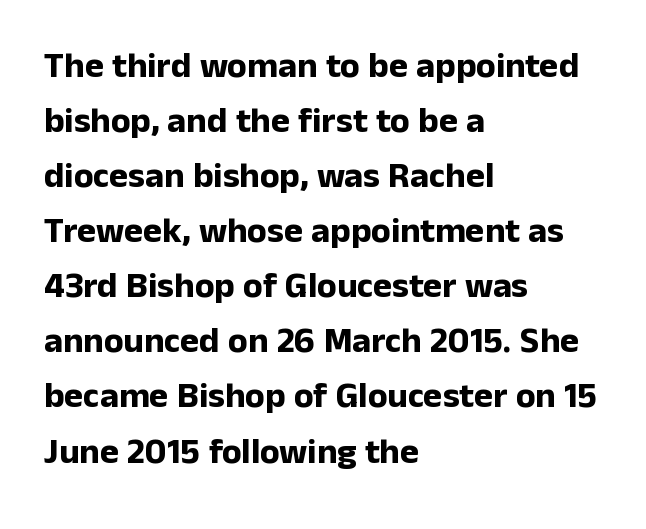
The type sits square on the baseline with zero lean. Does the leading feel generous? No, just average. Typesetter's note: full bold, strokes at maximum text heaviness. Note: no serifs on the glyphs.
